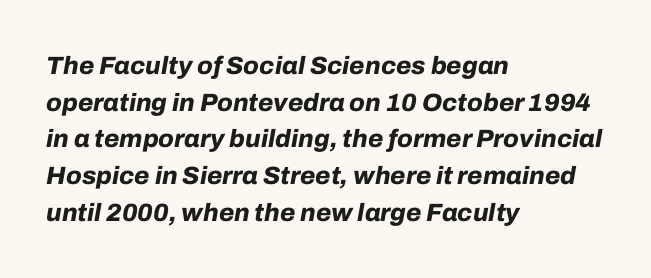
Q: Is the text bold? A: Yes.
Q: Is the text italic (slanted)? A: Yes, it leans right by about 10 degrees.
Q: Is the text underlined? A: No.
Q: How is the paragraph aligned? A: Left-aligned.
Q: Is the spacing between letters normal or unusually wide? A: Normal.
Q: Is the spacing between lines tight, normal or loose? A: Normal.
